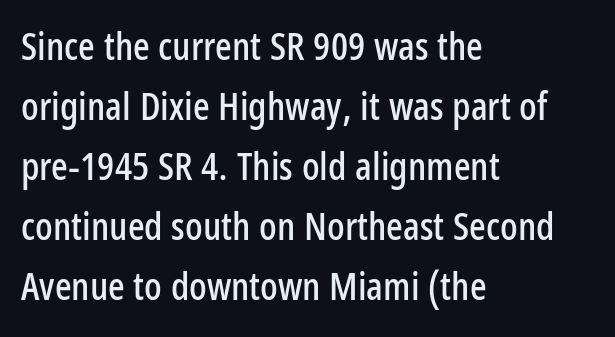
The image shows 39 px condensed sans-serif type, upright; set left-aligned, normal line spacing (1.54x), normal letter spacing, not underlined; low stroke contrast and a medium x-height.
